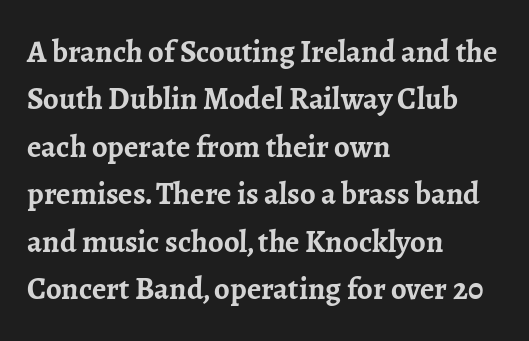
Plain, unruled lines of type. A typesetter would label this face a serif. Is this a fixed-width face? No — the glyphs have proportional, varying widths. The text block is weighted toward the left margin, trailing off unevenly rightward. Words appear dense and cohesive because spacing is normal.
